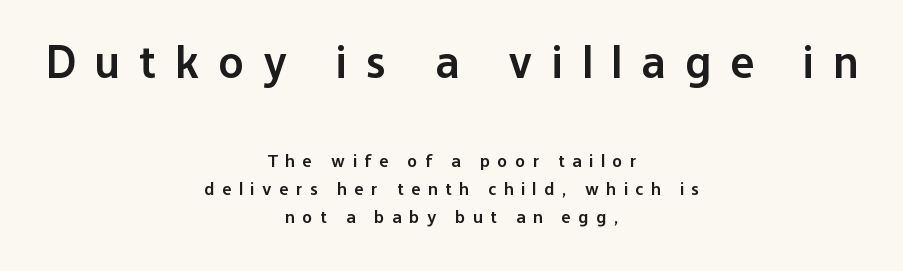
The image shows 46 px semibold sans-serif type, upright; set centered, normal line spacing (1.56x), unusually wide letter spacing (+0.42 em), not underlined; the first (top) block is 2.56x larger; low stroke contrast and a medium x-height.
